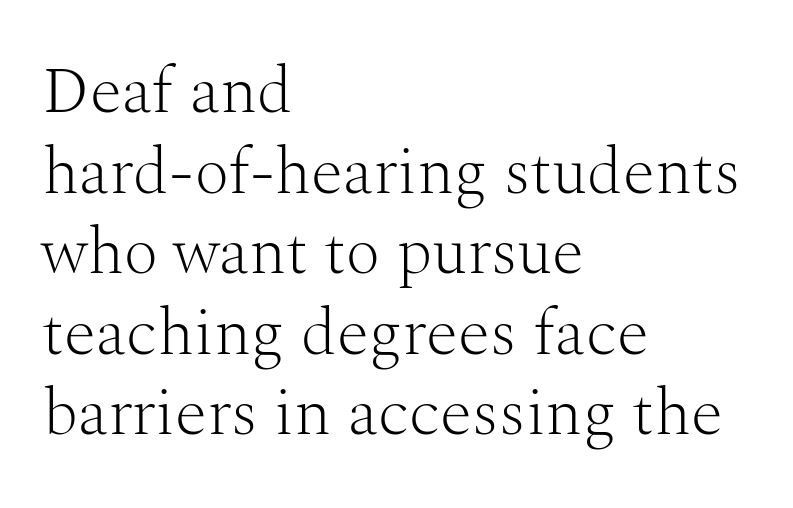
The image shows 66 px light serif type, upright; set left-aligned, line spacing 1.22x, normal letter spacing, not underlined; medium stroke contrast and a medium x-height.
